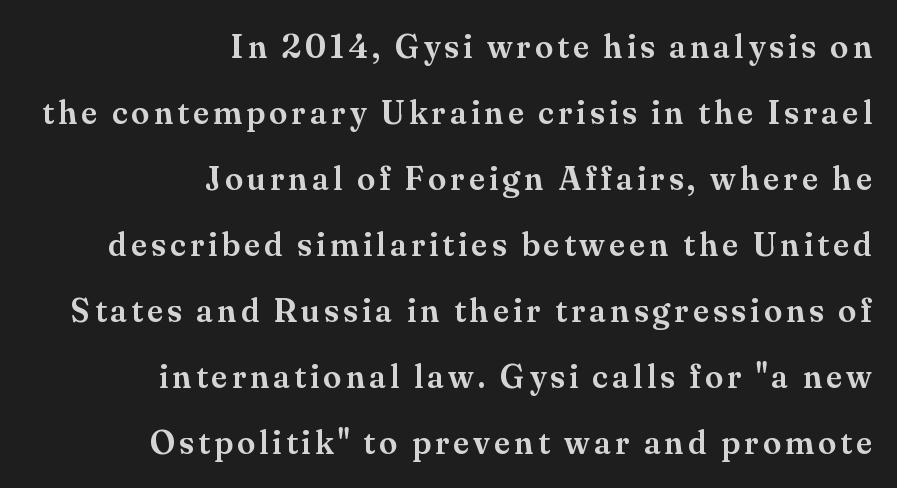
Looks like regular typesetting: each glyph gets only the width it needs. Does the leading feel generous? Absolutely, it's lavish. Letterform terminals end in serifs throughout the passage. Typeset ragged left — the right edge is the straight one.
